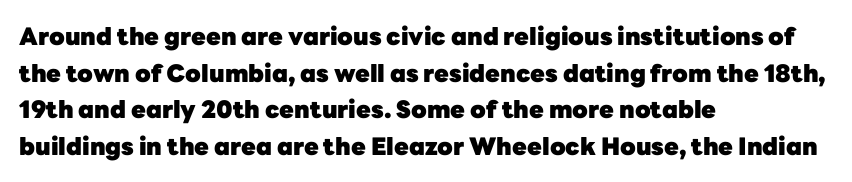
{"italic": "no", "bold": "yes", "underline": "no", "align": "left", "line_spacing": "normal", "line_spacing_ratio": 1.53, "letter_spacing": "normal", "letter_spacing_em": 0.0, "glyph_px": 24}
